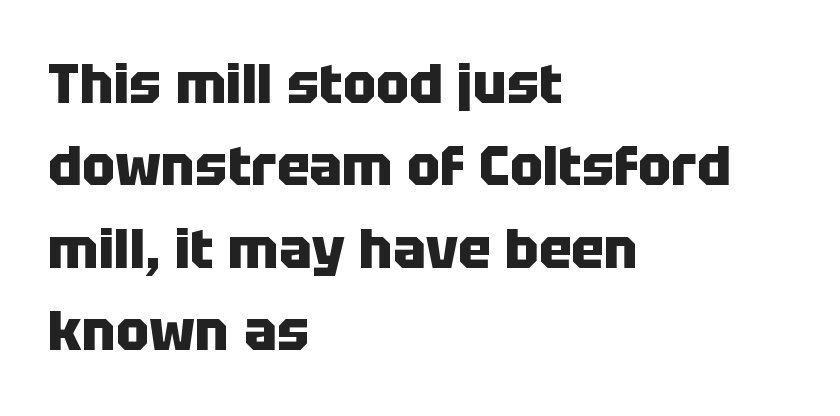
{"serif": "no", "italic": "no", "bold": "yes", "weight": "heavy", "width": "normal", "stroke_contrast": "low", "x_height": "large", "monospaced": "no", "underline": "no", "align": "left", "line_spacing": "normal", "line_spacing_ratio": 1.5, "letter_spacing": "normal", "letter_spacing_em": 0.0, "glyph_px": 55}
